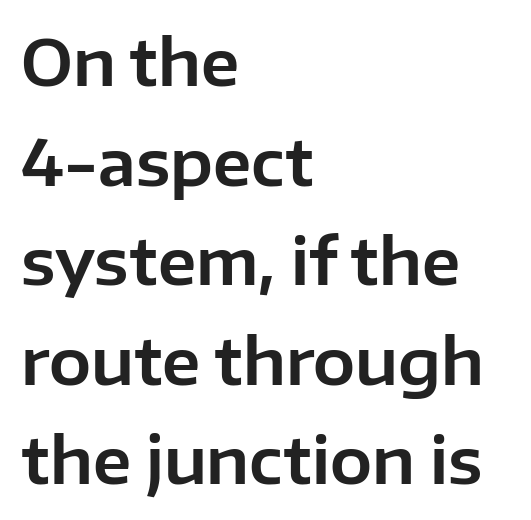
Q: Is the text italic (slanted)? A: No, it is upright.
Q: Is the typeface a serif or a sans-serif typeface? A: Sans-serif.
Q: Is the text underlined? A: No.
Q: How is the paragraph aligned? A: Left-aligned.
Q: Is the spacing between letters normal or unusually wide? A: Normal.
Q: Is the spacing between lines tight, normal or loose? A: Normal.
Q: Width (condensed, normal, or wide)? A: Normal.
Q: Stroke contrast? A: Low.
Q: x-height? A: Medium.
Q: Monospaced? A: No.
